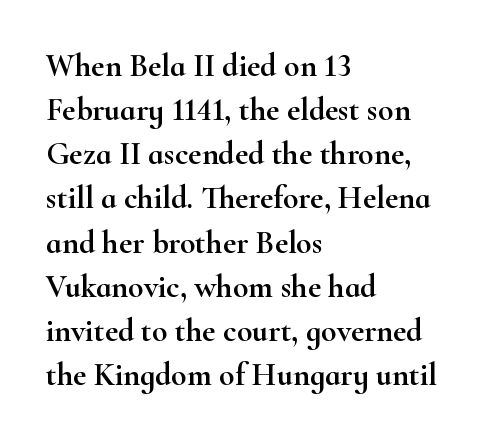
The block of text has a typical density, with ordinary space between rows. Old-style or modern, the face here clearly has serifs. Looks like regular typesetting: each glyph gets only the width it needs. No word sits above an underline. In terms of posture, this sample is upright.
